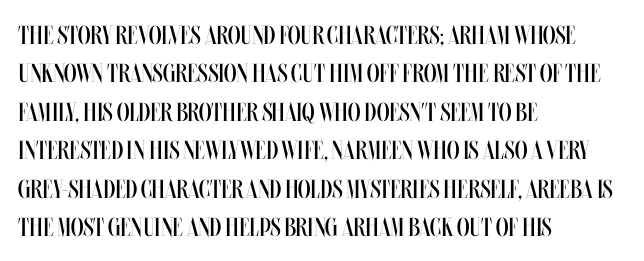
Q: Is the text bold? A: No.
Q: Is the text italic (slanted)? A: No, it is upright.
Q: Is the text underlined? A: No.
Q: How is the paragraph aligned? A: Left-aligned.
Q: Is the spacing between letters normal or unusually wide? A: Normal.
Q: Is the spacing between lines tight, normal or loose? A: Normal.
